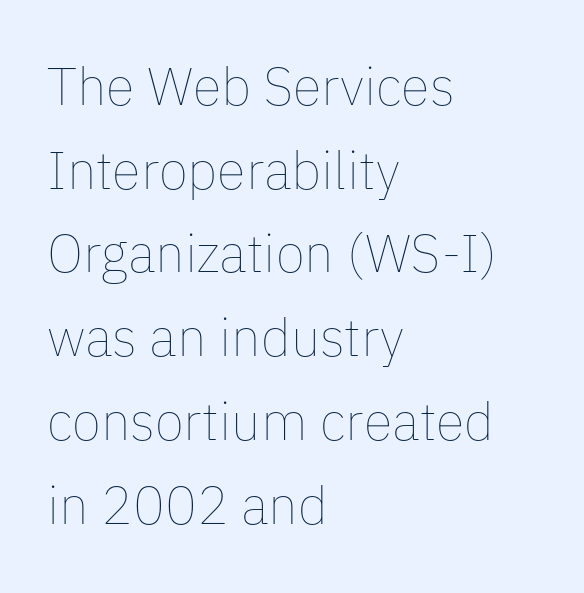
Q: Is the text bold? A: No.
Q: Is the text italic (slanted)? A: No, it is upright.
Q: Is the text underlined? A: No.
Q: How is the paragraph aligned? A: Left-aligned.
Q: Is the spacing between letters normal or unusually wide? A: Normal.
Q: Is the spacing between lines tight, normal or loose? A: Normal.
Q: Width (condensed, normal, or wide)? A: Normal.
Q: Stroke contrast? A: Low.
Q: x-height? A: Medium.
Q: Monospaced? A: No.
